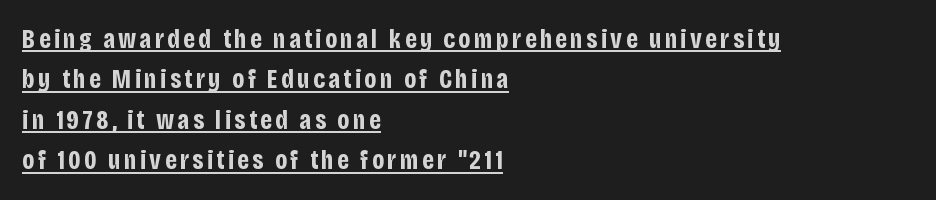
The image shows 27 px bold type, upright; set left-aligned, normal line spacing (1.5x), underlined.
